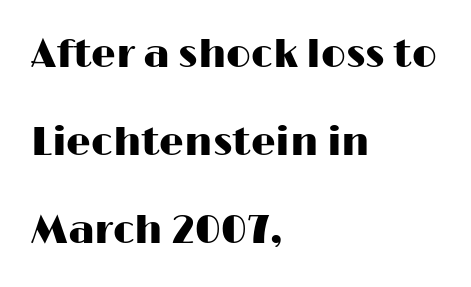
The image shows 39 px wide sans-serif type, upright; set left-aligned, loose line spacing (2.26x), normal letter spacing, not underlined; high stroke contrast and a medium x-height.
